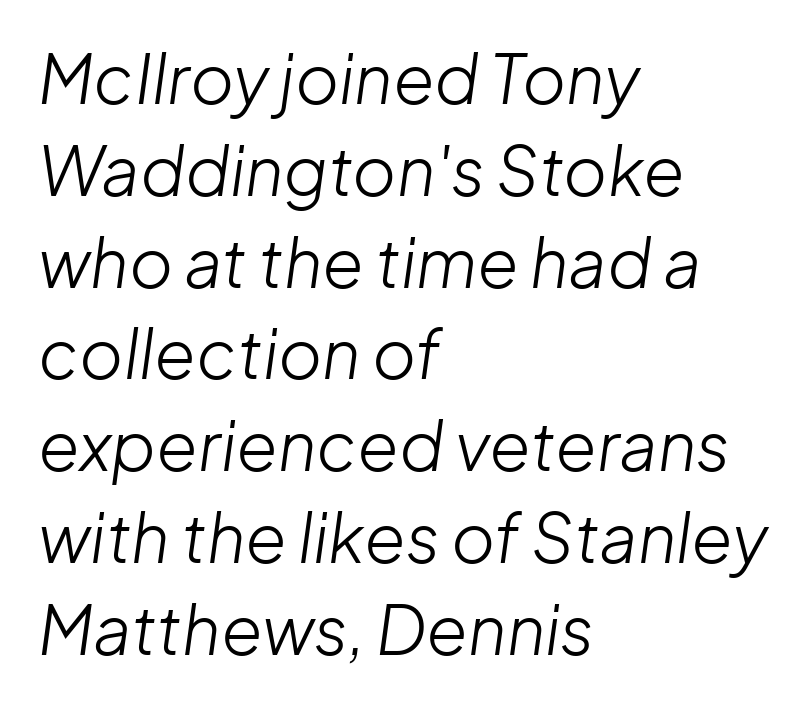
Q: Is the text bold? A: No.
Q: Is the text italic (slanted)? A: Yes, it leans right by about 8 degrees.
Q: Is the text underlined? A: No.
Q: How is the paragraph aligned? A: Left-aligned.
Q: Is the spacing between letters normal or unusually wide? A: Normal.
Q: Is the spacing between lines tight, normal or loose? A: Normal.
Q: Width (condensed, normal, or wide)? A: Normal.
Q: Stroke contrast? A: Low.
Q: x-height? A: Medium.
Q: Monospaced? A: No.
